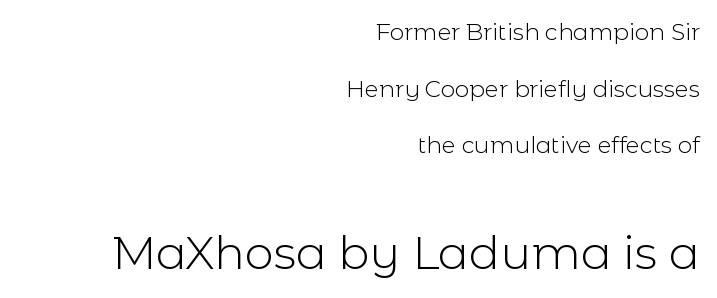
The image shows 46 px light sans-serif type, upright; set right-aligned, loose line spacing (2.46x), normal letter spacing, not underlined; the second (bottom) block is 2.0x larger; a medium x-height.
